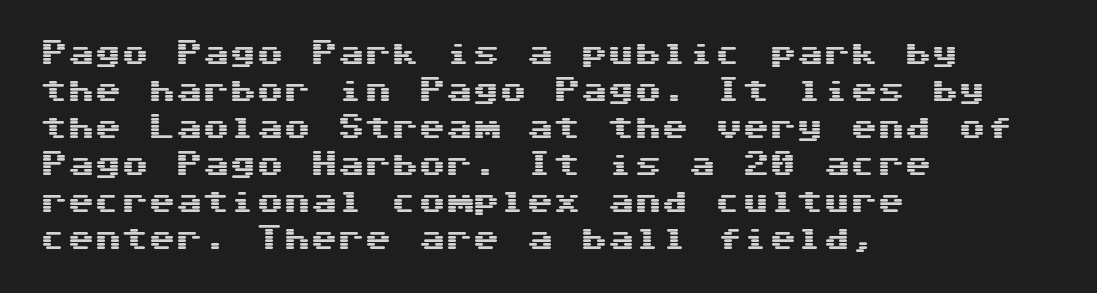
A typesetter would call this zero additional tracking. Notice how descenders clear the ascenders below comfortably — that's standard leading. Ordinary non-slanted type is in use. Letters rest on an invisible, unmarked baseline.
